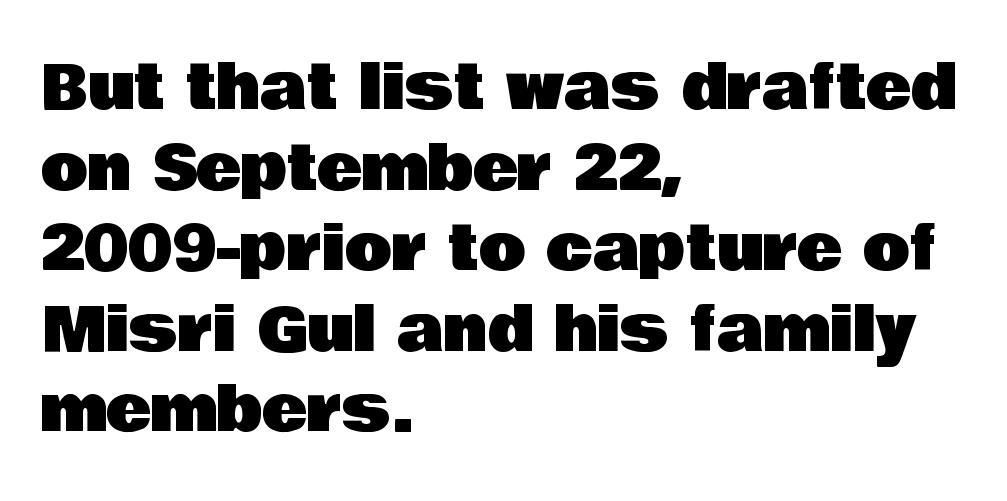
{"serif": "no", "italic": "no", "width": "normal", "stroke_contrast": "low", "x_height": "large", "monospaced": "no", "underline": "no", "align": "left", "line_spacing": "normal", "line_spacing_ratio": 1.32, "letter_spacing": "normal", "letter_spacing_em": 0.0, "glyph_px": 61}
